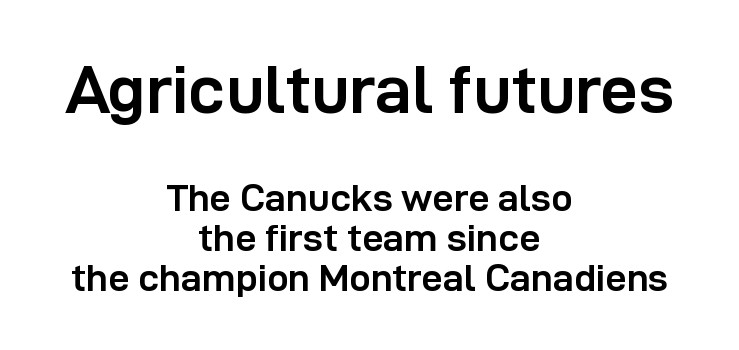
These lines are rendered in a variable-pitch font. Inter-character spacing is left at the font's built-in metrics. Typographically, this falls in the sans-serif category. Typographic density is high because the face is bold. The gap between lines stays unmarked. Reading down the block, each line starts at a different indent, mirrored at its end.
